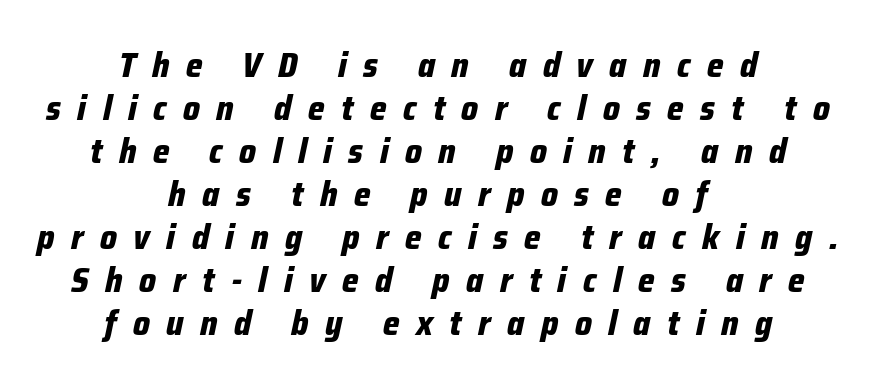
The face used here has the dense, thick strokes of a bold. Underlining? Definitely not there. The glyphs look as if they've been sheared to an angle. The letterforms stand isolated, each surrounded by extra space. Looks like regular typesetting: each glyph gets only the width it needs. Visually the block forms a symmetrical silhouette, jagged on both flanks.
